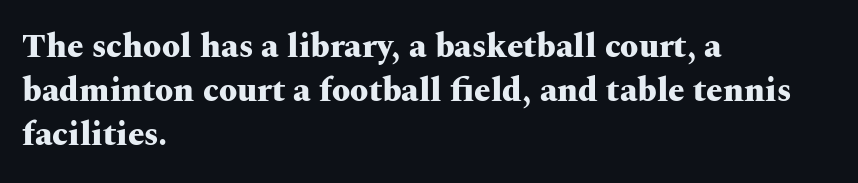
{"serif": "yes", "italic": "no", "bold": "yes", "weight": "heavy", "width": "wide", "stroke_contrast": "medium", "x_height": "medium", "monospaced": "no", "underline": "no", "align": "left", "line_spacing": "normal", "line_spacing_ratio": 1.33, "letter_spacing": "normal", "letter_spacing_em": 0.0, "glyph_px": 33}
